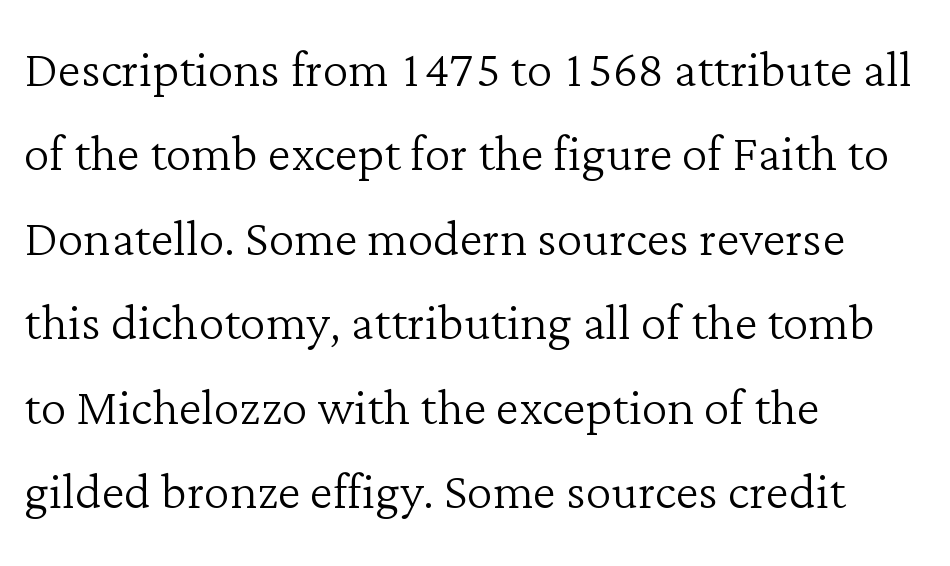
{"serif": "yes", "italic": "no", "bold": "no", "weight": "light", "width": "normal", "stroke_contrast": "low", "x_height": "medium", "monospaced": "no", "underline": "no", "align": "left", "line_spacing": "normal", "line_spacing_ratio": 1.3, "letter_spacing": "normal", "letter_spacing_em": 0.0, "glyph_px": 65}
